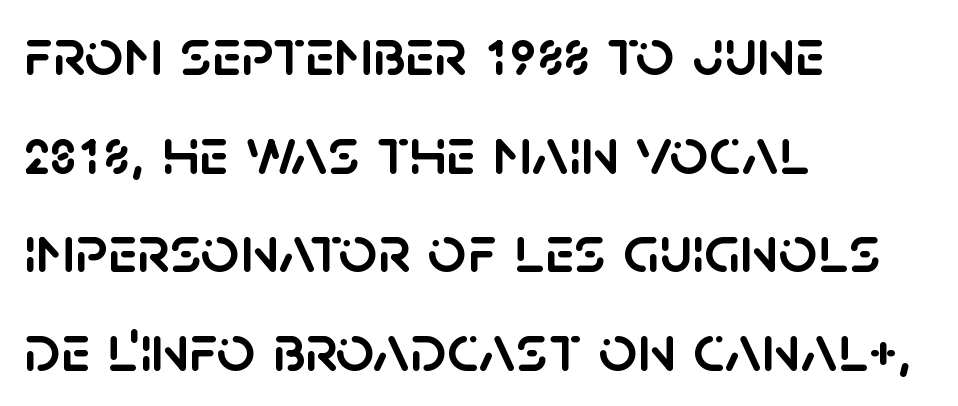
The image shows 68 px sans-serif type, upright; set left-aligned, normal line spacing (1.45x), normal letter spacing, not underlined; low stroke contrast and a large x-height.
